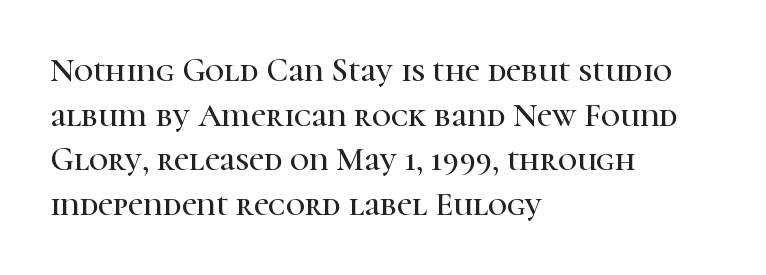
The image shows 33 px serif type, upright; set left-aligned, normal line spacing (1.35x), normal letter spacing, not underlined; high stroke contrast and a medium x-height.
